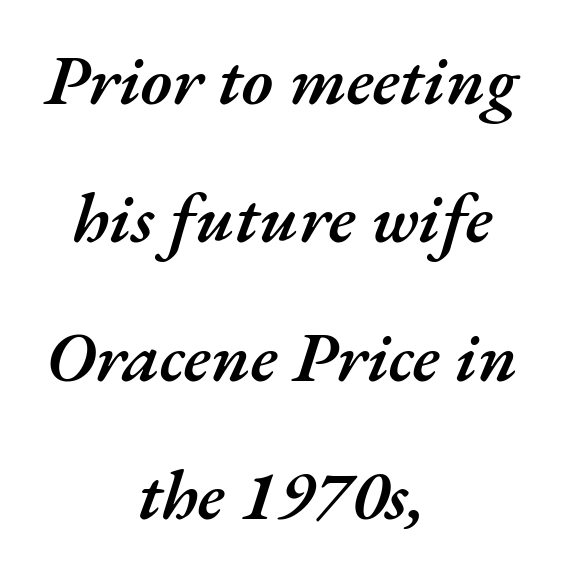
Horizontally, the lines are justified to the midpoint only. The area under the type is left untouched. Default kerning and tracking; the words read as compact shapes. This sample has the flowing, uneven cadence of proportional lettering. It's the slanting kind of type.
